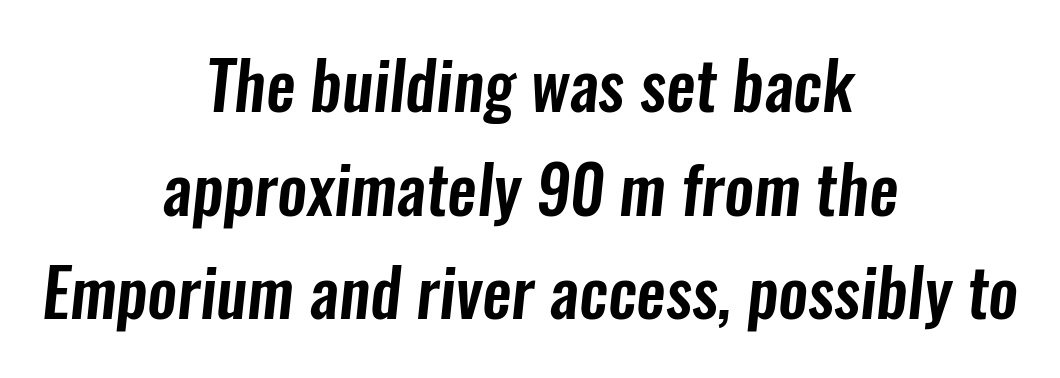
{"serif": "no", "width": "condensed", "stroke_contrast": "low", "x_height": "medium", "monospaced": "no", "underline": "no", "align": "center", "line_spacing": "normal", "line_spacing_ratio": 1.57, "letter_spacing": "normal", "letter_spacing_em": 0.0, "glyph_px": 66}
